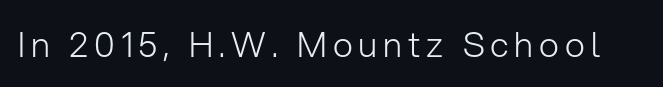
{"serif": "no", "italic": "no", "bold": "no", "weight": "light", "width": "normal", "stroke_contrast": "low", "x_height": "medium", "monospaced": "no", "underline": "no", "glyph_px": 35}
